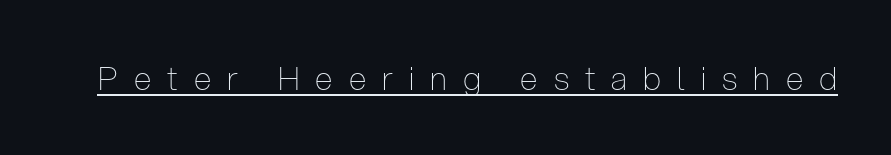
Posture: straight, roman, zero tilt. Is this a fixed-width face? No — the glyphs have proportional, varying widths. Caption: lettering with a line underneath. This is sans-serif lettering, the kind often seen on screens and signage.
